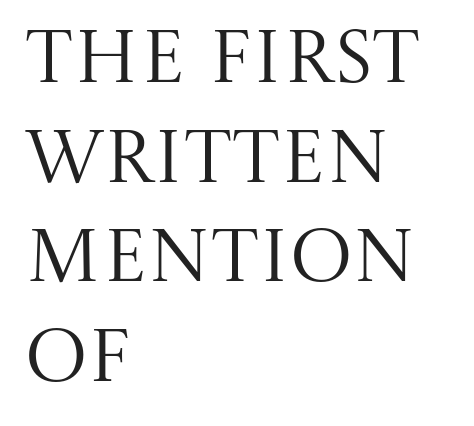
{"serif": "yes", "italic": "no", "bold": "no", "weight": "regular", "width": "normal", "stroke_contrast": "medium", "x_height": "large", "monospaced": "no", "underline": "no", "align": "left", "line_spacing": "normal", "line_spacing_ratio": 1.33, "letter_spacing": "normal", "letter_spacing_em": 0.0, "glyph_px": 75}
